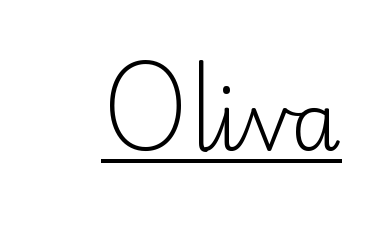
Stem width sits at or under what a default text font uses. The letters stand upright; this is a roman face. Words appear dense and cohesive because spacing is normal. Varying glyph widths throughout — classic text-font behaviour. The passage shown is typeset with a sans-serif family. A baseline rule has been typeset under these characters.
